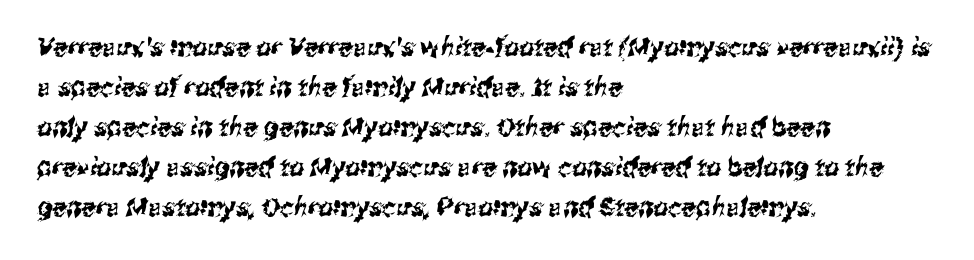
{"underline": "no", "align": "left", "line_spacing": "normal", "line_spacing_ratio": 1.54, "letter_spacing": "normal", "letter_spacing_em": 0.0, "glyph_px": 26}
